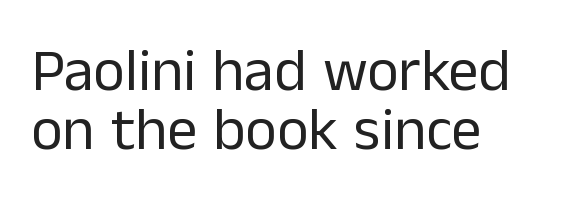
The image shows 60 px regular-weight sans-serif type, upright; set left-aligned, tight line spacing (0.98x), normal letter spacing, not underlined; low stroke contrast and a medium x-height.
